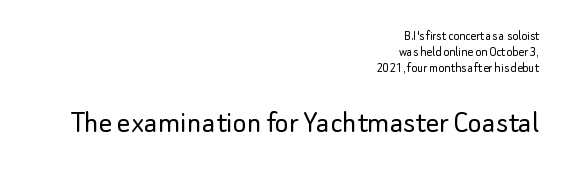
The more generous point size was reserved for the lower chunk. Note the varied advance widths — an 'i' is clearly narrower than an 'm'. Letterform terminals end flat and unadorned throughout the passage. Notice how the stems are strictly vertical — no italics here. The font is comparable to plain body text, perhaps lighter. Honestly, there is no underline to notice here at all.
